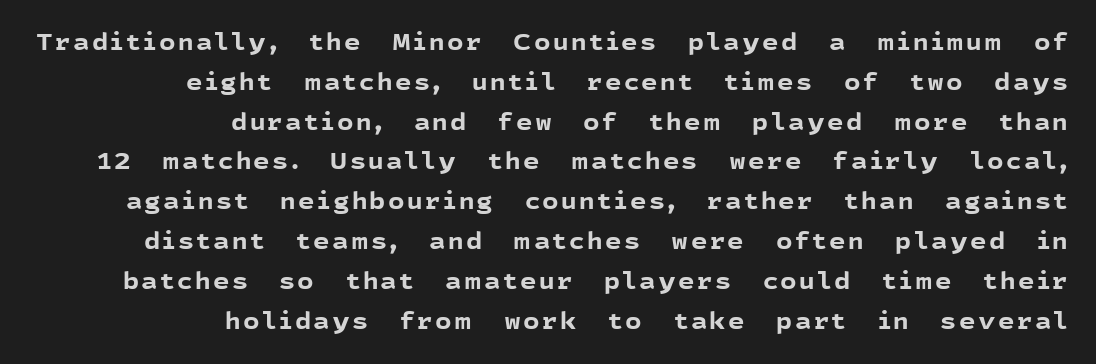
{"italic": "no", "bold": "yes", "underline": "no", "align": "right", "line_spacing_ratio": 1.73, "glyph_px": 23}
